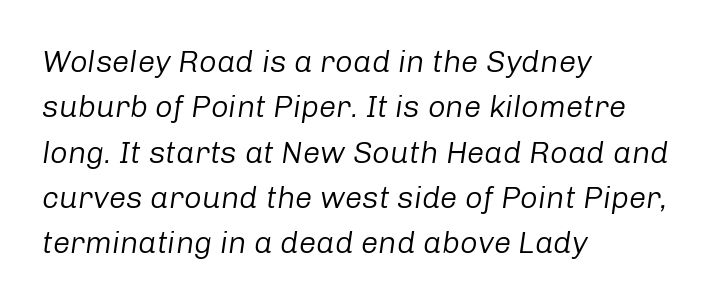
{"italic": "yes", "lean": "right", "slant_degrees": 8, "bold": "no", "weight": "regular", "width": "normal", "stroke_contrast": "low", "x_height": "medium", "monospaced": "no", "underline": "no", "align": "left", "line_spacing": "normal", "line_spacing_ratio": 1.46, "letter_spacing": "normal", "letter_spacing_em": 0.0, "glyph_px": 31}
